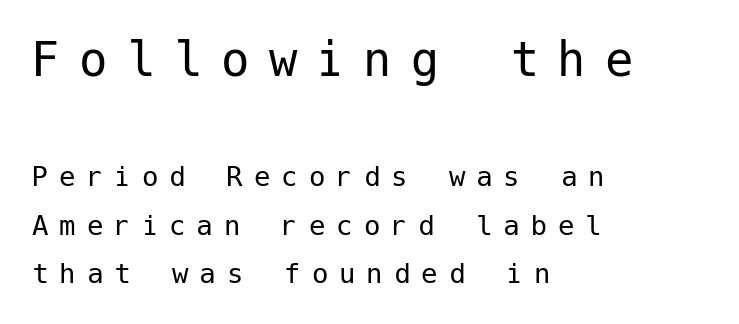
The image shows 57 px regular-weight sans-serif type, upright; set left-aligned, normal line spacing (1.47x), unusually wide letter spacing (+0.33 em), not underlined; the first (top) block is 1.73x larger; low stroke contrast and a medium x-height.
